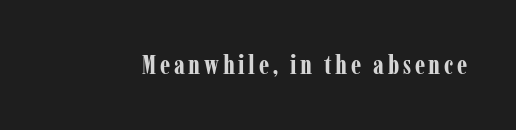
{"italic": "no", "bold": "yes", "underline": "no", "glyph_px": 26}
